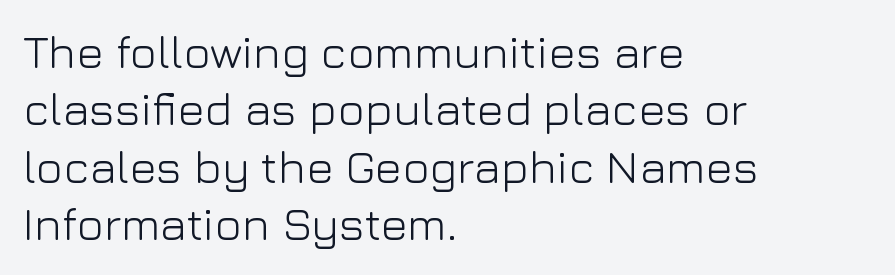
{"serif": "no", "italic": "no", "bold": "no", "weight": "light", "width": "normal", "stroke_contrast": "low", "x_height": "medium", "monospaced": "no", "underline": "no", "align": "left", "line_spacing": "normal", "line_spacing_ratio": 1.25, "letter_spacing": "normal", "letter_spacing_em": 0.0, "glyph_px": 46}
